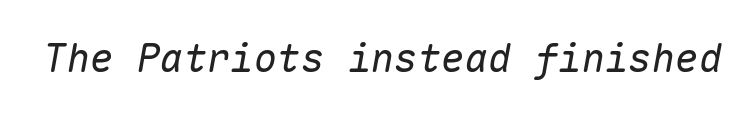
The foot of each line stays bare and open. Slant detected: the letters are inclined. Tracking value appears to be zero — textbook default spacing. These glyphs show unthickened strokes, regular width or finer.
